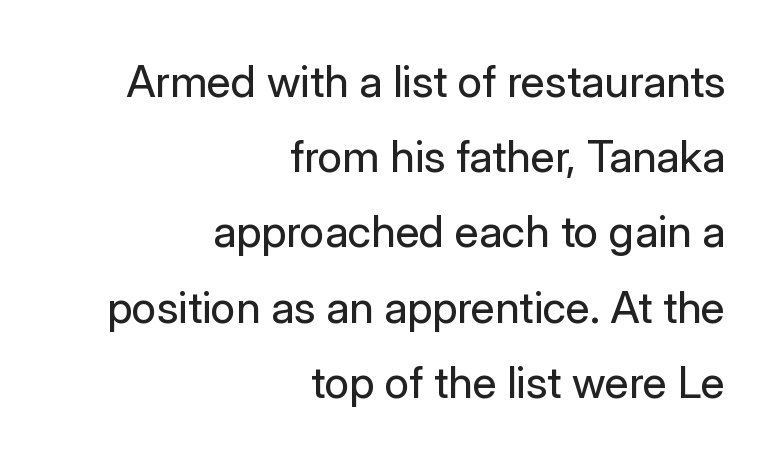
Q: Is the text bold? A: No.
Q: Is the text italic (slanted)? A: No, it is upright.
Q: Is the typeface a serif or a sans-serif typeface? A: Sans-serif.
Q: Is the text underlined? A: No.
Q: How is the paragraph aligned? A: Right-aligned.
Q: Is the spacing between letters normal or unusually wide? A: Normal.
Q: Width (condensed, normal, or wide)? A: Normal.
Q: Stroke contrast? A: Low.
Q: x-height? A: Medium.
Q: Monospaced? A: No.
